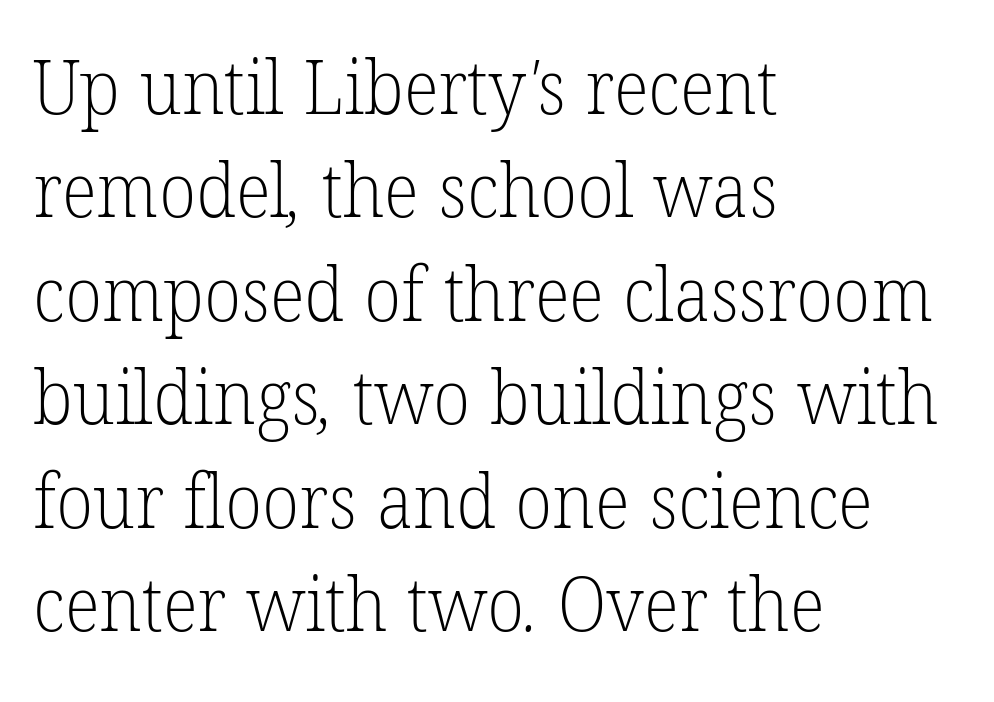
Descenders hang freely into open space. You could call the tracking neutral — neither tight nor loose. The vertical gap from one line to the next is medium. Varying glyph widths throughout — classic text-font behaviour. Type style note: has serifs. The weight would be labelled regular, book, light, or lighter still.
